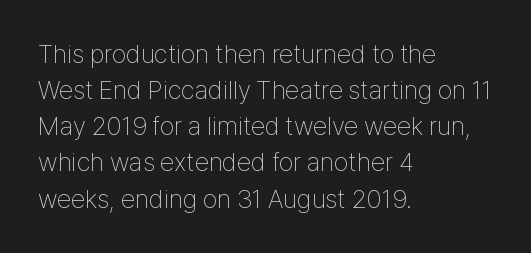
Teacher's note: observe the even left margin — that is flush-left alignment. Students, note that the glyphs here touch the page at normal intervals. Do the letters lean? They stand straight. Descenders hang freely into open space. Stem width sits at or under what a default text font uses.
